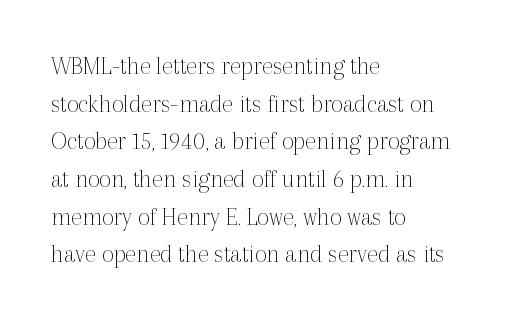
The image shows 26 px text type, upright; set left-aligned, normal line spacing (1.45x), normal letter spacing, not underlined.
